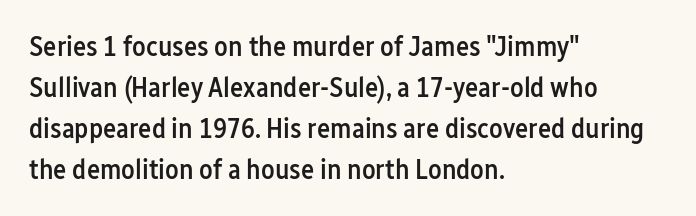
The image shows 28 px semibold, condensed sans-serif type, upright; set left-aligned, normal line spacing (1.46x), normal letter spacing, not underlined; low stroke contrast and a medium x-height.
